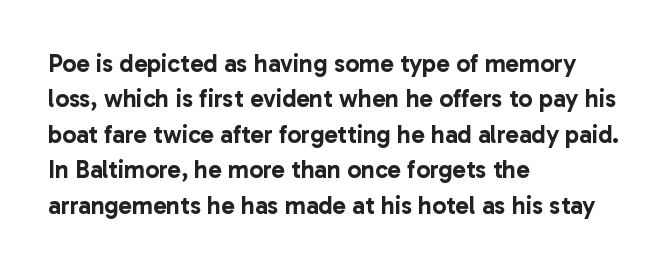
The line texture is even and compact thanks to regular tracking. Glance below the letters and you will spot only blank space. It's the straight-up-and-down kind of type. Each line starts at the same left margin while the right side varies. Reading down the column, the eye jumps a familiar distance to each next line.
